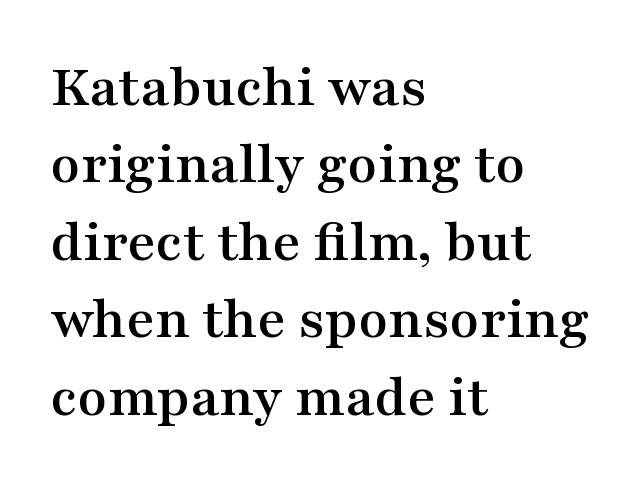
{"serif": "yes", "italic": "no", "width": "wide", "stroke_contrast": "medium", "x_height": "medium", "monospaced": "no", "underline": "no", "align": "left", "line_spacing": "normal", "line_spacing_ratio": 1.27, "letter_spacing": "normal", "letter_spacing_em": 0.0, "glyph_px": 61}
